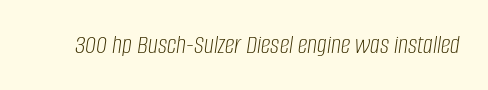
Glance below the letters and you will spot only blank space. The text carries the slant typical of an italic or oblique font. Stroke mass is kept to a normal reading level or below. The passage shown has conventional tracking throughout.
